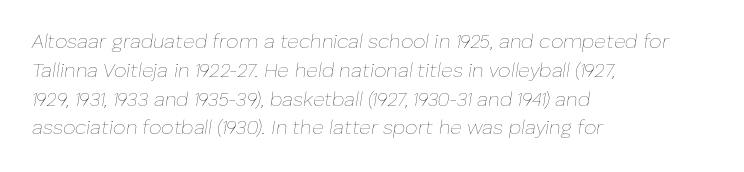
The image shows 20 px text type, italic (leaning right); set left-aligned, normal line spacing (1.44x), normal letter spacing, not underlined.
